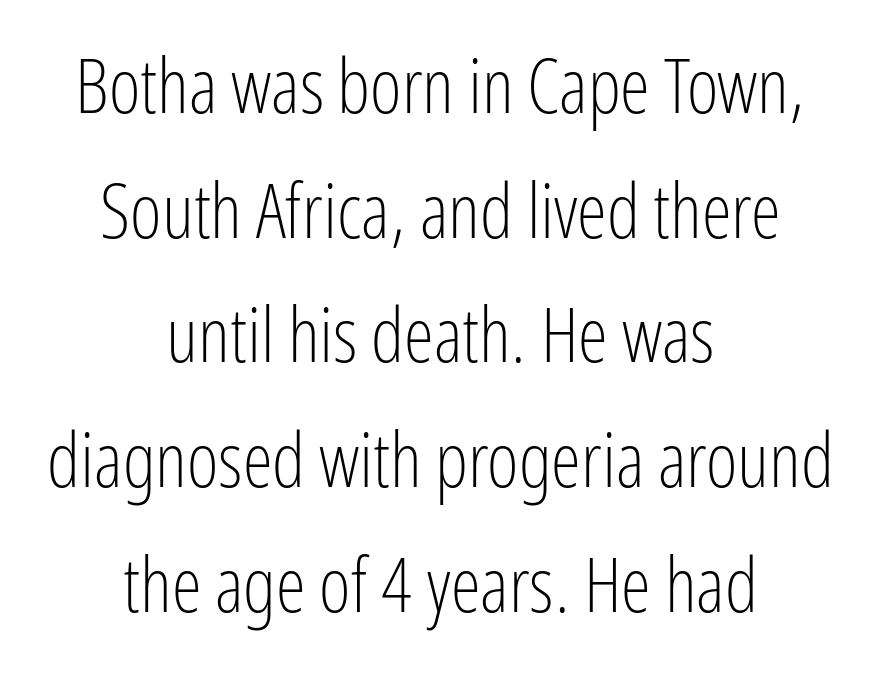
The image shows 76 px light, condensed sans-serif type, upright; set centered, normal line spacing (1.64x), normal letter spacing, not underlined; low stroke contrast and a medium x-height.
